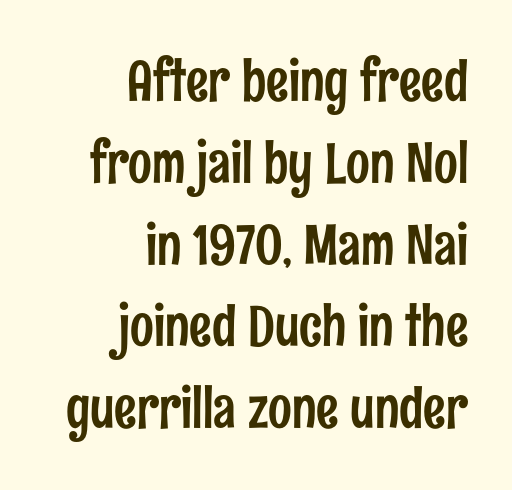
Q: Is the text italic (slanted)? A: No, it is upright.
Q: Is the typeface a serif or a sans-serif typeface? A: Sans-serif.
Q: Is the text underlined? A: No.
Q: How is the paragraph aligned? A: Right-aligned.
Q: Is the spacing between letters normal or unusually wide? A: Normal.
Q: Is the spacing between lines tight, normal or loose? A: Normal.
Q: Width (condensed, normal, or wide)? A: Condensed.
Q: Stroke contrast? A: Low.
Q: x-height? A: Medium.
Q: Monospaced? A: No.
